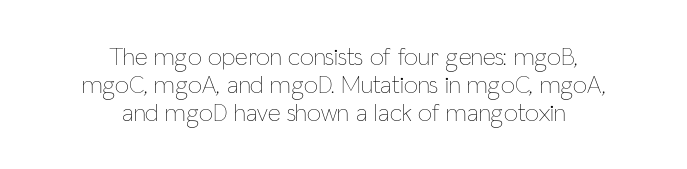
The image shows 25 px text type, upright; set centered, tight line spacing (1.12x), normal letter spacing, not underlined.
